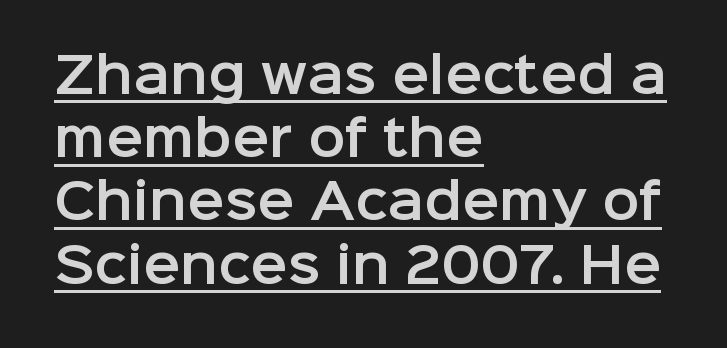
Q: Is the text italic (slanted)? A: No, it is upright.
Q: Is the typeface a serif or a sans-serif typeface? A: Sans-serif.
Q: Is the text underlined? A: Yes.
Q: How is the paragraph aligned? A: Left-aligned.
Q: Is the spacing between letters normal or unusually wide? A: Normal.
Q: Is the spacing between lines tight, normal or loose? A: Normal.
Q: Width (condensed, normal, or wide)? A: Normal.
Q: Stroke contrast? A: Low.
Q: x-height? A: Medium.
Q: Monospaced? A: No.
